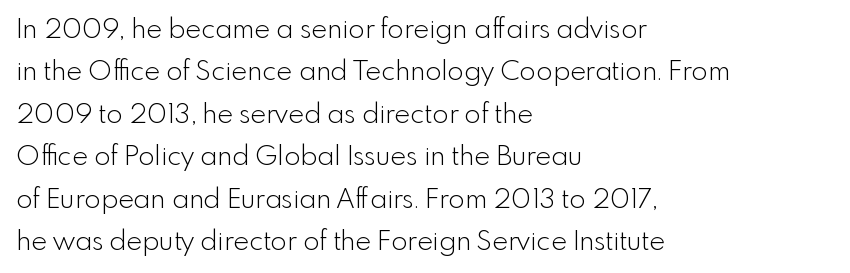
The image shows 27 px text type, upright; set left-aligned, normal line spacing (1.57x), normal letter spacing, not underlined.
